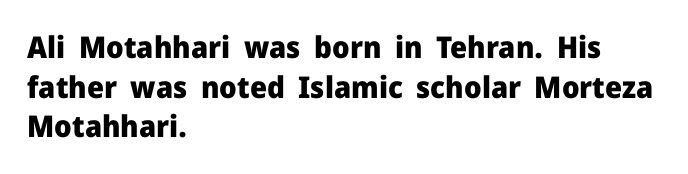
Q: Is the text bold? A: Yes.
Q: Is the text italic (slanted)? A: No, it is upright.
Q: Is the typeface a serif or a sans-serif typeface? A: Sans-serif.
Q: Is the text underlined? A: No.
Q: How is the paragraph aligned? A: Left-aligned.
Q: Is the spacing between letters normal or unusually wide? A: Normal.
Q: Is the spacing between lines tight, normal or loose? A: Normal.
Q: Width (condensed, normal, or wide)? A: Normal.
Q: Stroke contrast? A: Low.
Q: x-height? A: Medium.
Q: Monospaced? A: No.
